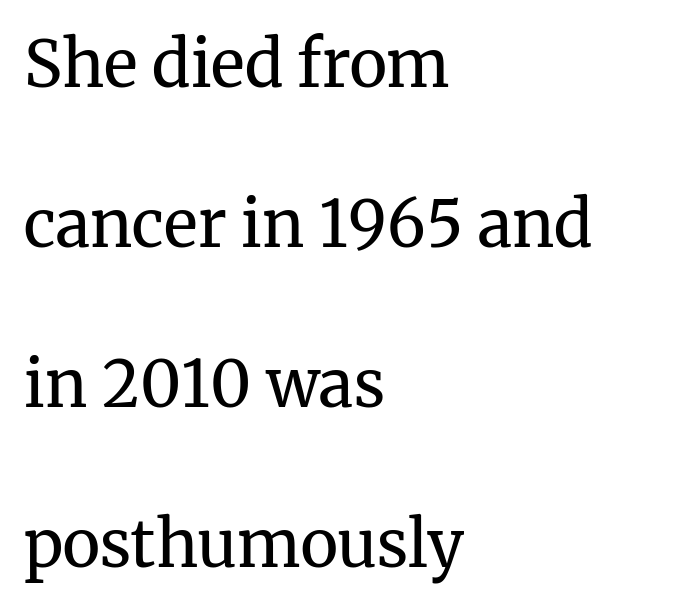
{"serif": "yes", "italic": "no", "bold": "no", "weight": "regular", "width": "normal", "stroke_contrast": "medium", "x_height": "medium", "monospaced": "no", "underline": "no", "align": "left", "line_spacing": "loose", "line_spacing_ratio": 2.5, "letter_spacing": "normal", "letter_spacing_em": 0.0, "glyph_px": 64}
